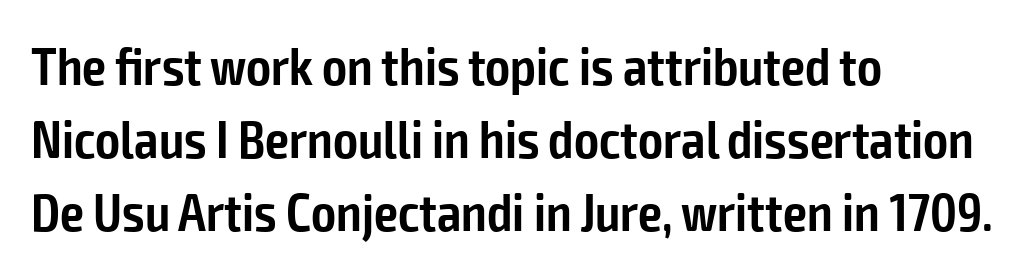
Q: Is the text bold? A: Semi-bold.
Q: Is the text italic (slanted)? A: No, it is upright.
Q: Is the typeface a serif or a sans-serif typeface? A: Sans-serif.
Q: Is the text underlined? A: No.
Q: How is the paragraph aligned? A: Left-aligned.
Q: Is the spacing between letters normal or unusually wide? A: Normal.
Q: Is the spacing between lines tight, normal or loose? A: Normal.
Q: Width (condensed, normal, or wide)? A: Condensed.
Q: Stroke contrast? A: Low.
Q: x-height? A: Medium.
Q: Monospaced? A: No.
